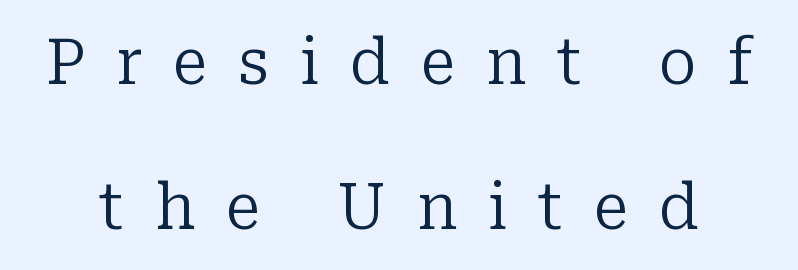
The lettering holds an erect, upright posture throughout. Descenders are the only things crossing below the line. These lines are rendered in a variable-pitch font. You could only call the tracking loose — the letters float apart. Weight: in the light-to-regular range.
